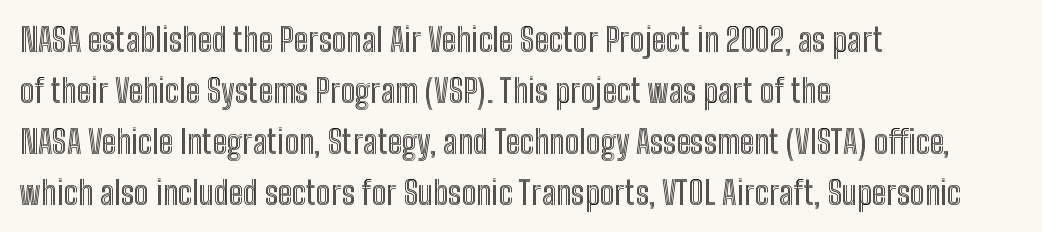
{"italic": "no", "width": "condensed", "x_height": "medium", "monospaced": "no", "underline": "no", "align": "left", "line_spacing": "normal", "line_spacing_ratio": 1.59, "letter_spacing": "normal", "letter_spacing_em": 0.0, "glyph_px": 32}
